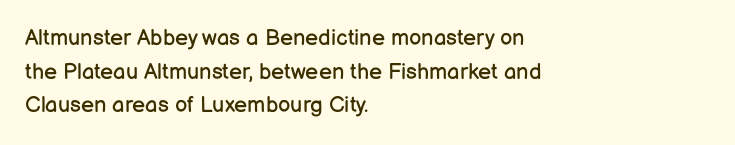
Q: Is the text bold? A: No.
Q: Is the text italic (slanted)? A: No, it is upright.
Q: Is the text underlined? A: No.
Q: How is the paragraph aligned? A: Left-aligned.
Q: Is the spacing between letters normal or unusually wide? A: Normal.
Q: Is the spacing between lines tight, normal or loose? A: Normal.
